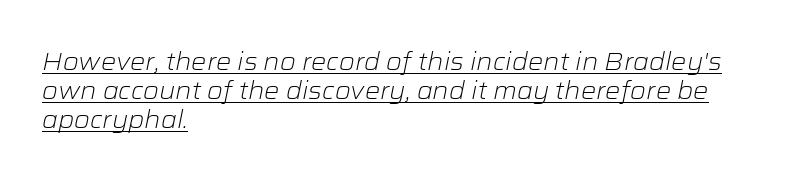
Letters have the restrained weight of plain body copy at most. Caption: standard tracking, unaltered. Does the copy run flush right? No — it runs flush left. Posture: slanted. This sample carries an underscore along the baseline area.
